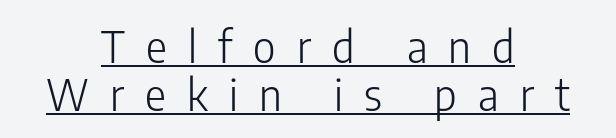
{"serif": "no", "italic": "no", "bold": "no", "weight": "light", "width": "condensed", "stroke_contrast": "low", "x_height": "medium", "monospaced": "no", "underline": "yes", "align": "center", "line_spacing": "tight", "line_spacing_ratio": 1.09, "letter_spacing": "wide", "letter_spacing_em": 0.48, "glyph_px": 44}
